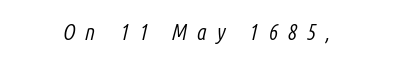
Nobody drew a line under any word here. These glyphs show unthickened strokes, regular width or finer. A typesetter would call this heavily tracked-out type. The rendering applies a slant to the glyphs.
